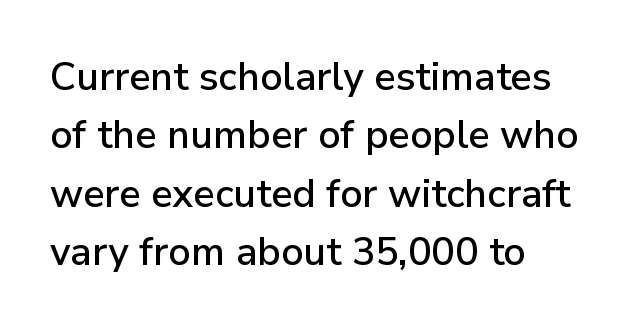
The image shows 39 px sans-serif type, upright; set left-aligned, normal line spacing (1.5x), normal letter spacing, not underlined; low stroke contrast and a medium x-height.
